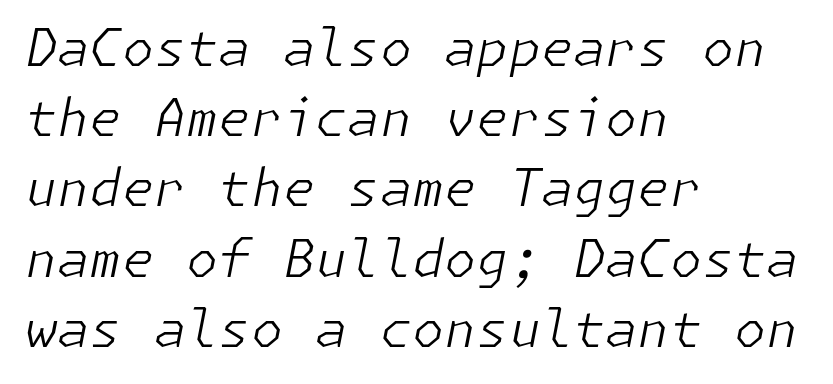
Q: Is the text bold? A: No.
Q: Is the text italic (slanted)? A: Yes, it leans right by about 11 degrees.
Q: Is the text underlined? A: No.
Q: How is the paragraph aligned? A: Left-aligned.
Q: Is the spacing between letters normal or unusually wide? A: Normal.
Q: Is the spacing between lines tight, normal or loose? A: Normal.
Q: Width (condensed, normal, or wide)? A: Normal.
Q: Stroke contrast? A: Low.
Q: x-height? A: Medium.
